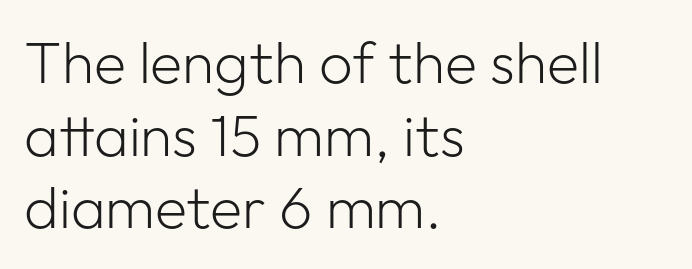
Q: Is the text bold? A: No.
Q: Is the text italic (slanted)? A: No, it is upright.
Q: Is the typeface a serif or a sans-serif typeface? A: Sans-serif.
Q: Is the text underlined? A: No.
Q: How is the paragraph aligned? A: Left-aligned.
Q: Is the spacing between letters normal or unusually wide? A: Normal.
Q: Width (condensed, normal, or wide)? A: Normal.
Q: Stroke contrast? A: Low.
Q: x-height? A: Medium.
Q: Monospaced? A: No.
